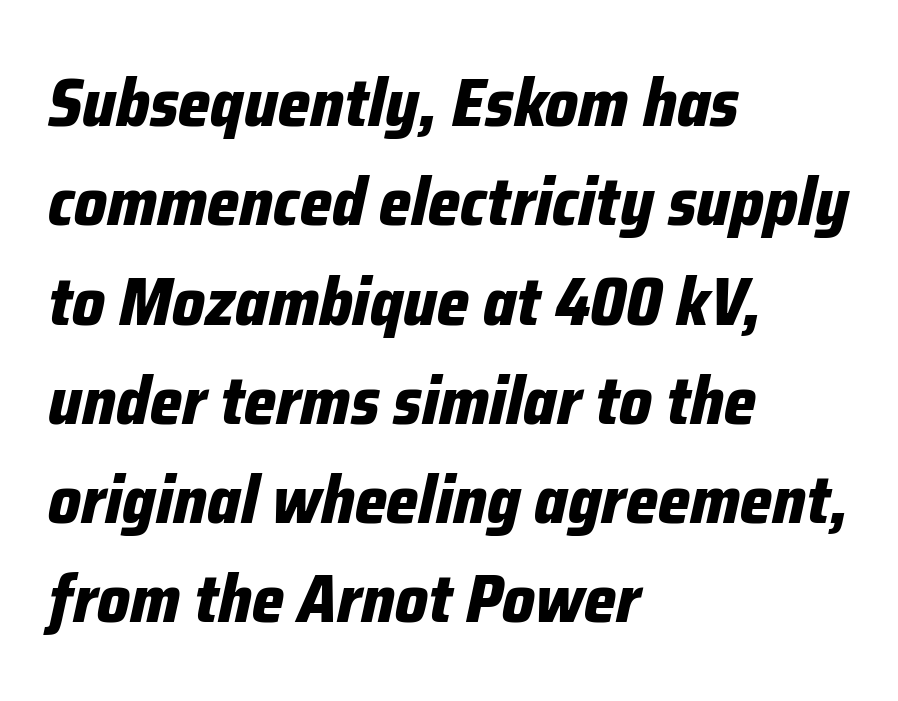
The image shows 68 px bold, condensed type, italic (leaning right); set left-aligned, normal line spacing (1.46x), normal letter spacing, not underlined; low stroke contrast and a medium x-height.
